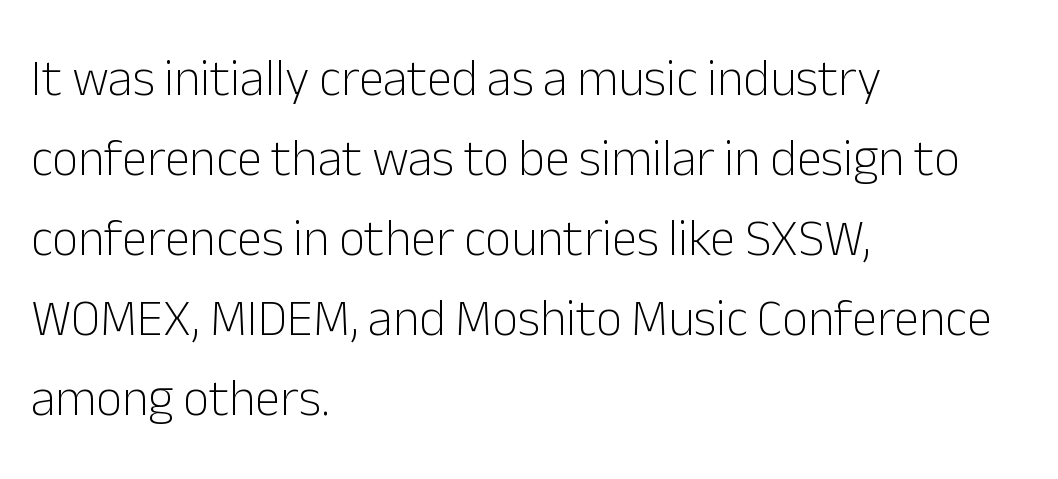
No feet cap the strokes, marking this as sans-serif type. These lines sit exactly where default settings would place them. Compared with typical body copy, the letter spacing here is the same. Do the characters align in a grid? No, the font is proportional. Weight class: somewhere from thin through regular. Notice how the passage keeps a crisp vertical edge on the left only.
